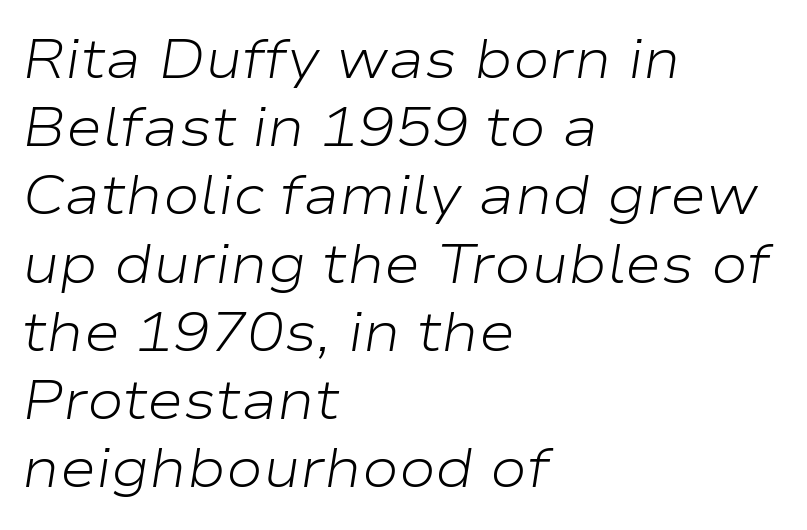
Tracking value appears to be zero — textbook default spacing. The passage shown is not bold in any degree. These lines are rendered in a variable-pitch font. Bare-footed words on every line.
